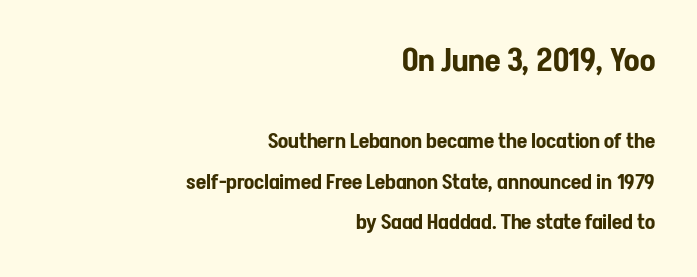
Q: Is the text italic (slanted)? A: No, it is upright.
Q: Is the typeface a serif or a sans-serif typeface? A: Sans-serif.
Q: Is the text underlined? A: No.
Q: How is the paragraph aligned? A: Right-aligned.
Q: Is the spacing between letters normal or unusually wide? A: Normal.
Q: Is the spacing between lines tight, normal or loose? A: Loose.
Q: Which block of text is set in a larger size, the first (top) or the second (bottom)? A: The first (top) one.
Q: Width (condensed, normal, or wide)? A: Condensed.
Q: Stroke contrast? A: Low.
Q: x-height? A: Medium.
Q: Monospaced? A: No.
